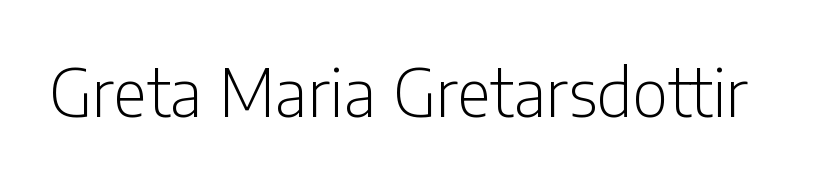
Q: Is the text bold? A: No.
Q: Is the text italic (slanted)? A: No, it is upright.
Q: Is the typeface a serif or a sans-serif typeface? A: Sans-serif.
Q: Is the text underlined? A: No.
Q: Is the spacing between letters normal or unusually wide? A: Normal.
Q: Width (condensed, normal, or wide)? A: Condensed.
Q: Stroke contrast? A: Low.
Q: x-height? A: Medium.
Q: Monospaced? A: No.
